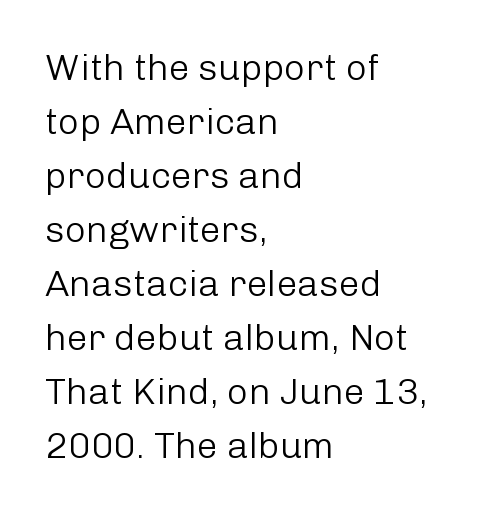
Q: Is the text bold? A: No.
Q: Is the text italic (slanted)? A: No, it is upright.
Q: Is the typeface a serif or a sans-serif typeface? A: Sans-serif.
Q: Is the text underlined? A: No.
Q: How is the paragraph aligned? A: Left-aligned.
Q: Is the spacing between letters normal or unusually wide? A: Normal.
Q: Is the spacing between lines tight, normal or loose? A: Normal.
Q: Width (condensed, normal, or wide)? A: Normal.
Q: Stroke contrast? A: Low.
Q: x-height? A: Medium.
Q: Monospaced? A: No.
